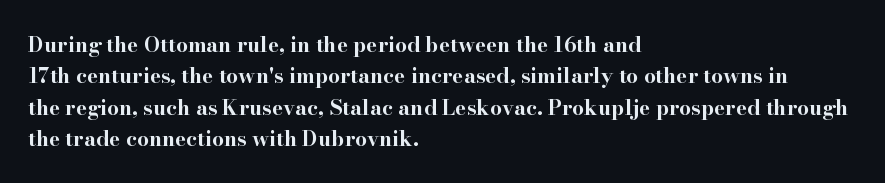
The image shows 21 px bold type, upright; set left-aligned, normal line spacing (1.49x), normal letter spacing, not underlined.
